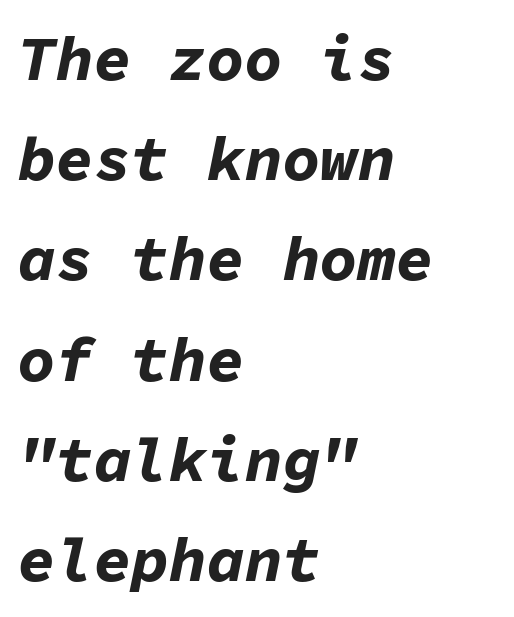
{"italic": "yes", "lean": "right", "slant_degrees": 11, "bold": "yes", "weight": "bold", "width": "normal", "stroke_contrast": "low", "x_height": "medium", "monospaced": "yes", "underline": "no", "align": "left", "line_spacing": "normal", "line_spacing_ratio": 1.59, "letter_spacing": "normal", "letter_spacing_em": 0.0, "glyph_px": 63}
